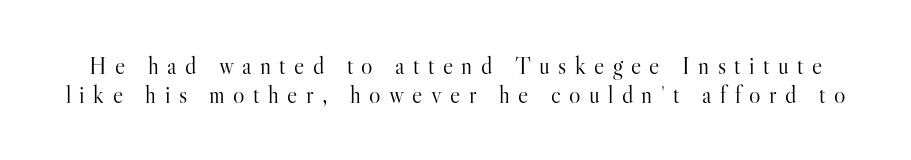
A light-to-regular cut is what we see here. The passage shown has open, widely tracked lettering throughout. Descender tails drop into unmarked territory. Does the lettering tilt? It doesn't — this is upright.
